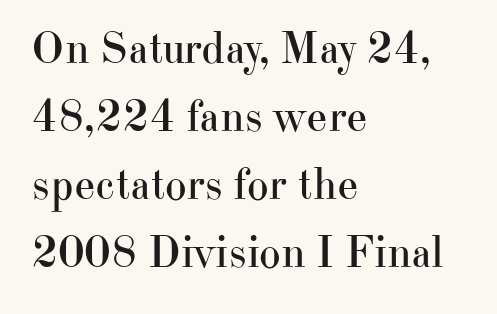
{"serif": "yes", "italic": "no", "bold": "no", "weight": "regular", "width": "normal", "stroke_contrast": "high", "x_height": "small", "monospaced": "no", "underline": "no", "align": "left", "line_spacing": "normal", "line_spacing_ratio": 1.48, "letter_spacing": "normal", "letter_spacing_em": 0.0, "glyph_px": 46}
